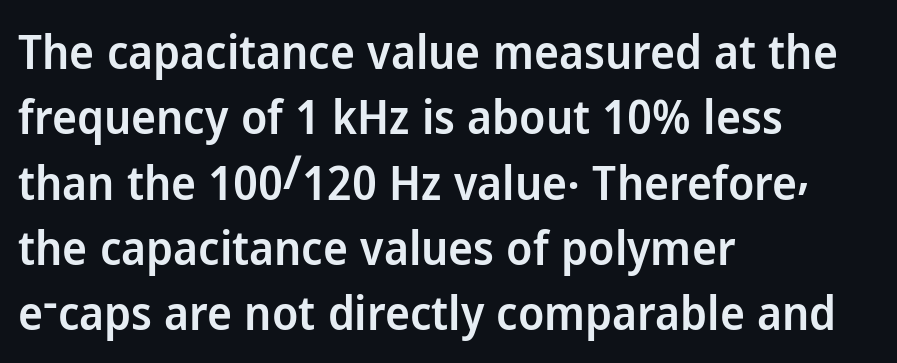
Nothing sits at the stroke ends, so this counts as sans-serif. Leading: standard. In CSS terms this would be text-align: left. Unmarked baselines from the first word to the last.
